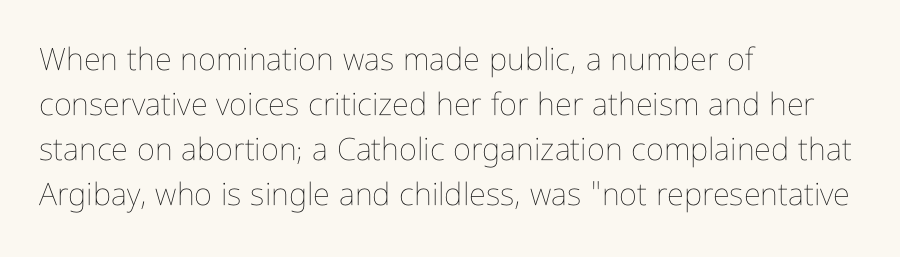
A quiet, ordinary-to-light weight characterises the typeface. This sample keeps an unexceptional amount of space between lines. Varying glyph widths throughout — classic text-font behaviour. Line starts are locked; line ends wander. Inter-character spacing is left at the font's built-in metrics. The lettering holds an erect, upright posture throughout.
